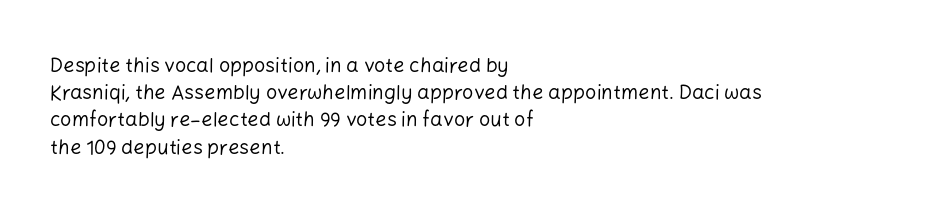
{"italic": "no", "bold": "no", "underline": "no", "align": "left", "line_spacing": "normal", "line_spacing_ratio": 1.36, "letter_spacing": "normal", "letter_spacing_em": 0.0, "glyph_px": 20}
